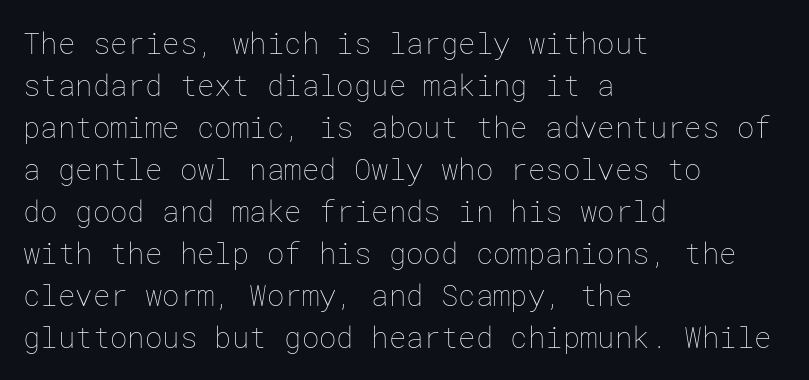
Letter spacing: default. Where is the straight margin? On the left. The specimen reads as upright at a glance. Summary of weight: not heavy and not bold. Each new line begins a customary step beneath the previous one. The zone under the glyphs is completely vacant.
